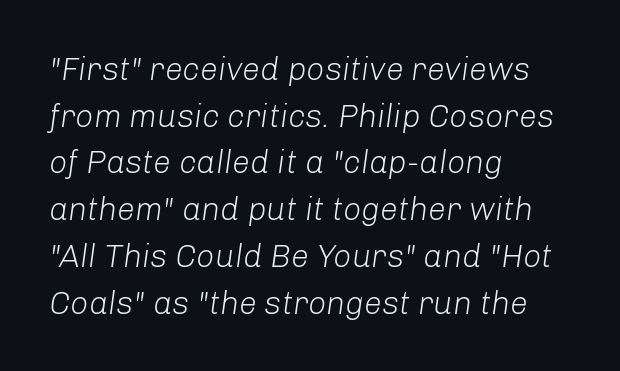
{"italic": "yes", "lean": "right", "slant_degrees": 8, "bold": "no", "weight": "light", "width": "normal", "stroke_contrast": "low", "x_height": "medium", "monospaced": "no", "underline": "no", "align": "left", "line_spacing": "normal", "line_spacing_ratio": 1.46, "letter_spacing": "normal", "letter_spacing_em": 0.0, "glyph_px": 32}
